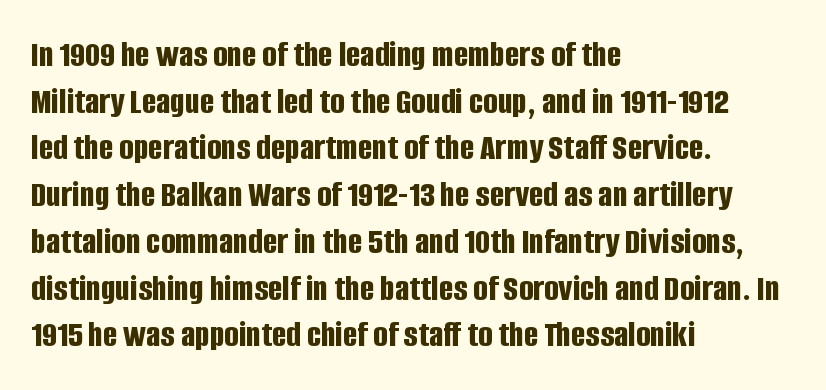
Q: Is the text bold? A: Yes.
Q: Is the text italic (slanted)? A: No, it is upright.
Q: Is the typeface a serif or a sans-serif typeface? A: Sans-serif.
Q: Is the text underlined? A: No.
Q: How is the paragraph aligned? A: Left-aligned.
Q: Is the spacing between letters normal or unusually wide? A: Normal.
Q: Width (condensed, normal, or wide)? A: Condensed.
Q: Stroke contrast? A: Low.
Q: x-height? A: Large.
Q: Monospaced? A: No.
